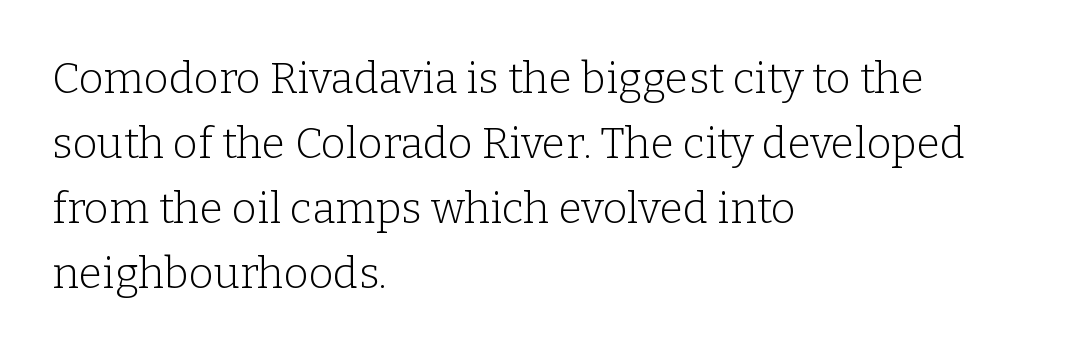
The image shows 43 px light serif type, upright; set left-aligned, normal line spacing (1.51x), normal letter spacing, not underlined; low stroke contrast and a medium x-height.
